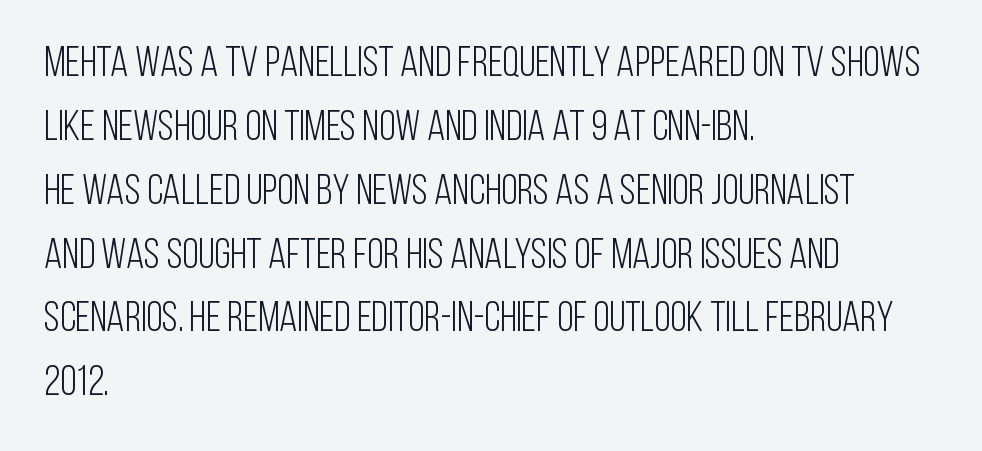
Q: Is the text bold? A: No.
Q: Is the text italic (slanted)? A: No, it is upright.
Q: Is the typeface a serif or a sans-serif typeface? A: Sans-serif.
Q: Is the text underlined? A: No.
Q: How is the paragraph aligned? A: Left-aligned.
Q: Is the spacing between letters normal or unusually wide? A: Normal.
Q: Is the spacing between lines tight, normal or loose? A: Normal.
Q: Width (condensed, normal, or wide)? A: Condensed.
Q: Stroke contrast? A: Low.
Q: x-height? A: Large.
Q: Monospaced? A: No.
